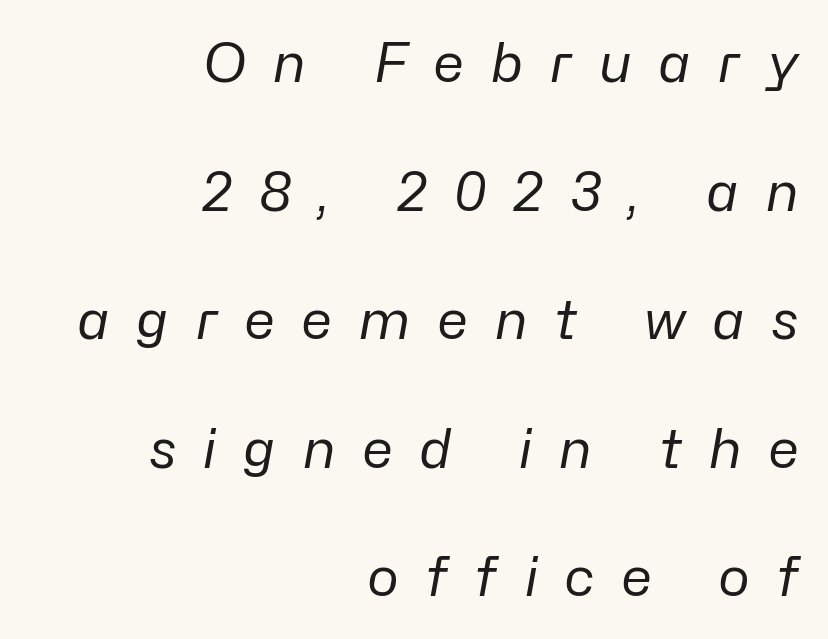
The image shows 54 px regular-weight type, italic (leaning right); set right-aligned, loose line spacing (2.38x), unusually wide letter spacing (+0.48 em), not underlined; low stroke contrast and a medium x-height.
